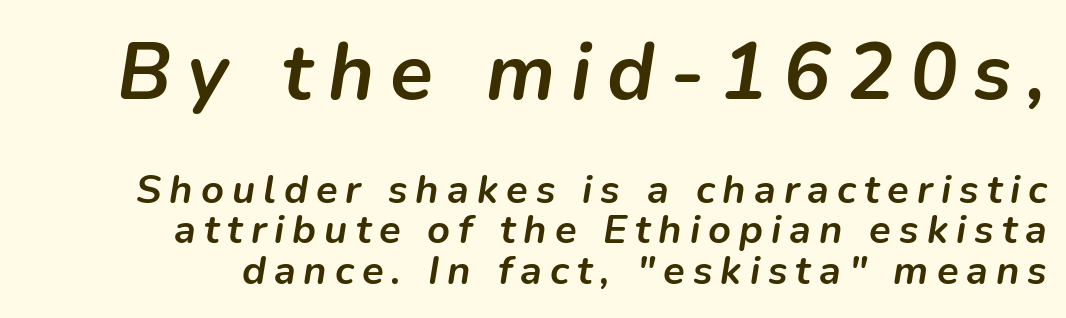
{"italic": "yes", "lean": "right", "slant_degrees": 9, "bold": "yes", "weight": "semibold", "width": "normal", "stroke_contrast": "low", "x_height": "medium", "monospaced": "no", "underline": "no", "align": "right", "line_spacing": "tight", "line_spacing_ratio": 1.01, "letter_spacing": "wide", "letter_spacing_em": 0.2, "larger_block": "first", "size_ratio": 1.98, "glyph_px": 79}
